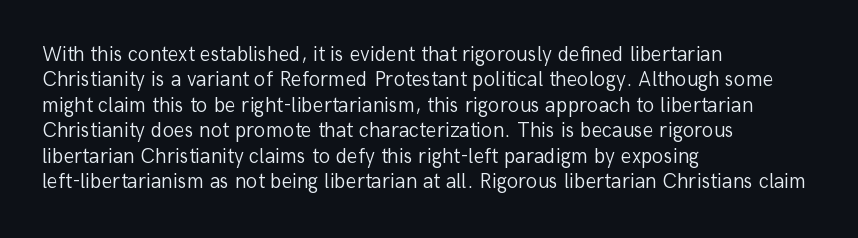
Q: Is the text bold? A: No.
Q: Is the text italic (slanted)? A: No, it is upright.
Q: Is the text underlined? A: No.
Q: How is the paragraph aligned? A: Left-aligned.
Q: Is the spacing between letters normal or unusually wide? A: Normal.
